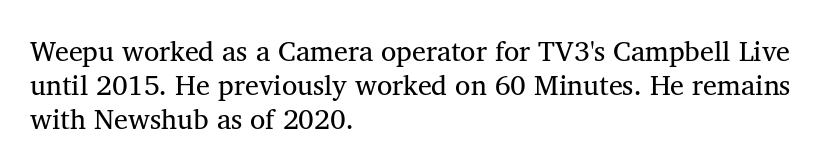
In terms of letterspacing, this is plain default setting. It's the straight-up-and-down kind of type. The passage shown is typeset with a serif family. Check under the words: just untouched page. Layout note: lines flush left. Each letter keeps its own natural width here, so spacing adapts to shape.
